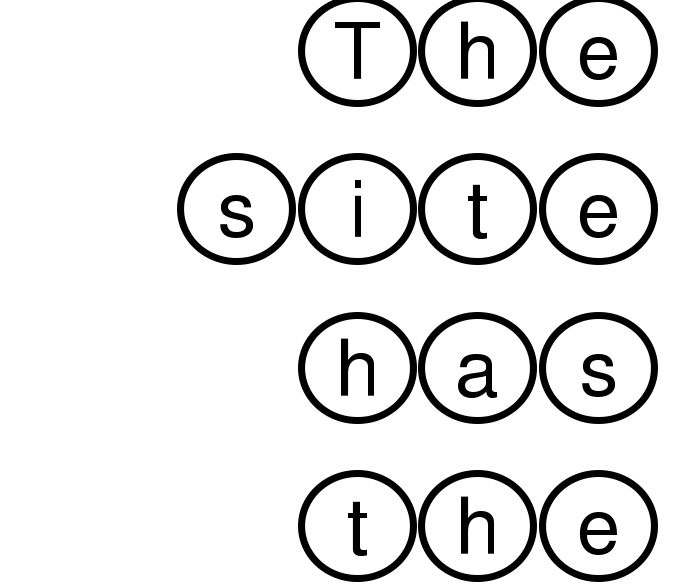
Q: Is the text italic (slanted)? A: No, it is upright.
Q: Is the text underlined? A: No.
Q: How is the paragraph aligned? A: Right-aligned.
Q: Is the spacing between letters normal or unusually wide? A: Normal.
Q: Is the spacing between lines tight, normal or loose? A: Loose.
Q: Width (condensed, normal, or wide)? A: Wide.
Q: x-height? A: Large.
